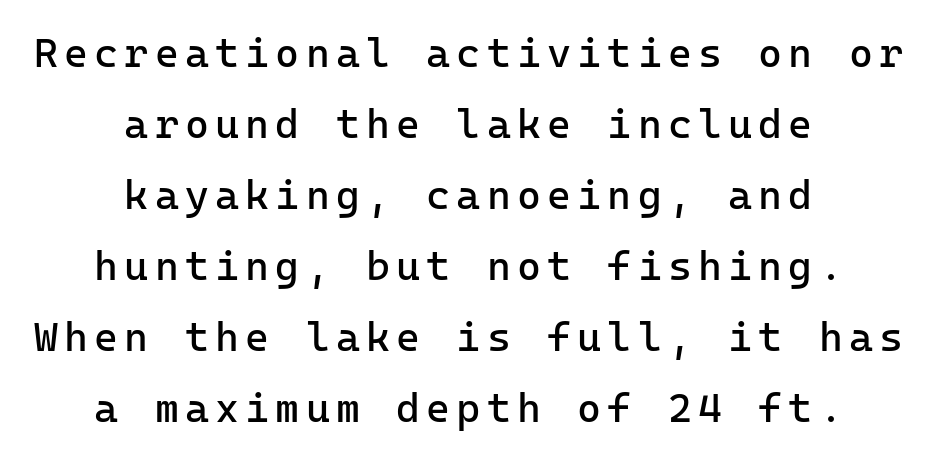
{"serif": "no", "italic": "no", "bold": "no", "weight": "regular", "width": "normal", "stroke_contrast": "low", "x_height": "medium", "underline": "no", "align": "center", "line_spacing_ratio": 1.73, "glyph_px": 41}
